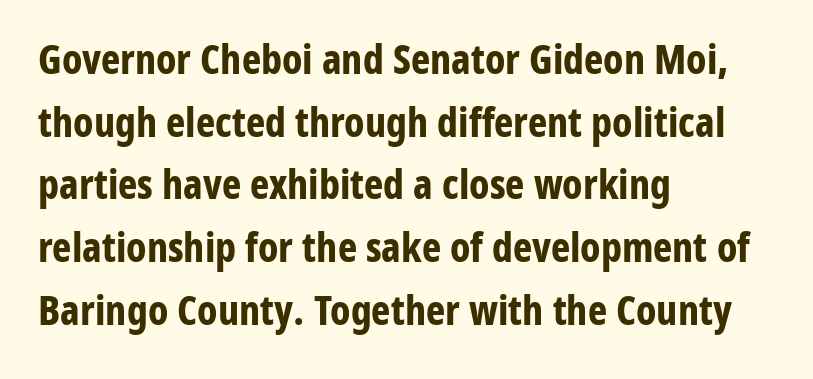
The image shows 41 px bold, condensed sans-serif type, upright; set left-aligned, normal line spacing (1.53x), normal letter spacing, not underlined; low stroke contrast and a medium x-height.
